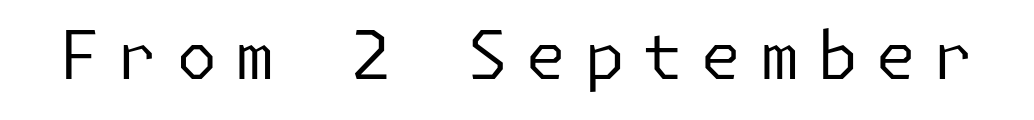
Posture: upright roman. Spacing between characters has been opened up far beyond the box default. Is the stroke heavy? The answer is a plain regular-or-lighter. You can tell from the bare stems that sans-serif type was used.
